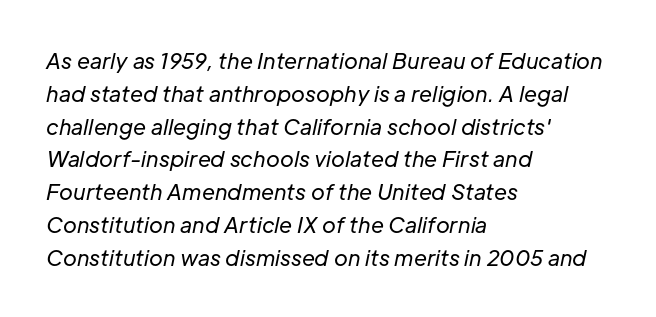
{"italic": "yes", "lean": "right", "slant_degrees": 12, "bold": "no", "underline": "no", "align": "left", "line_spacing": "normal", "line_spacing_ratio": 1.56, "letter_spacing": "normal", "letter_spacing_em": 0.0, "glyph_px": 21}
